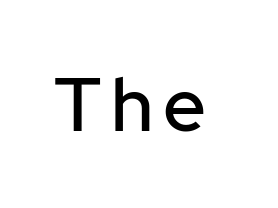
{"serif": "no", "italic": "no", "width": "normal", "stroke_contrast": "low", "x_height": "medium", "monospaced": "no", "underline": "no", "glyph_px": 75}
